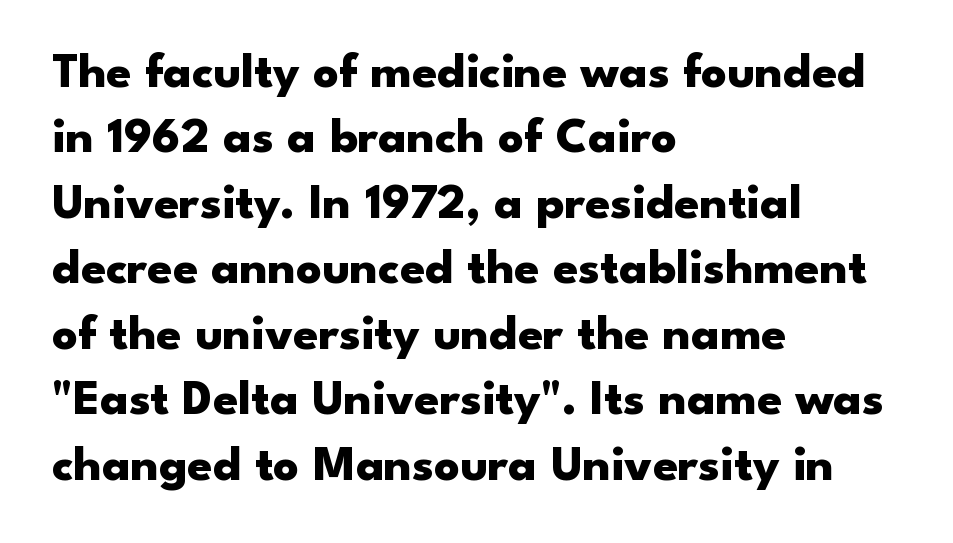
The image shows 50 px heavy, wide sans-serif type, upright; set left-aligned, normal line spacing (1.31x), normal letter spacing, not underlined; low stroke contrast and a small x-height.
